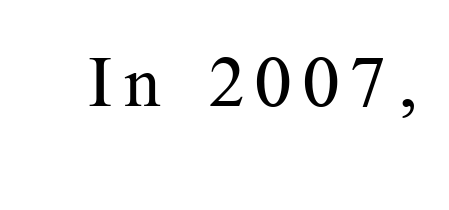
Q: Is the text bold? A: No.
Q: Is the text italic (slanted)? A: No, it is upright.
Q: Is the typeface a serif or a sans-serif typeface? A: Serif.
Q: Is the text underlined? A: No.
Q: Width (condensed, normal, or wide)? A: Normal.
Q: Stroke contrast? A: Medium.
Q: x-height? A: Medium.
Q: Monospaced? A: No.
